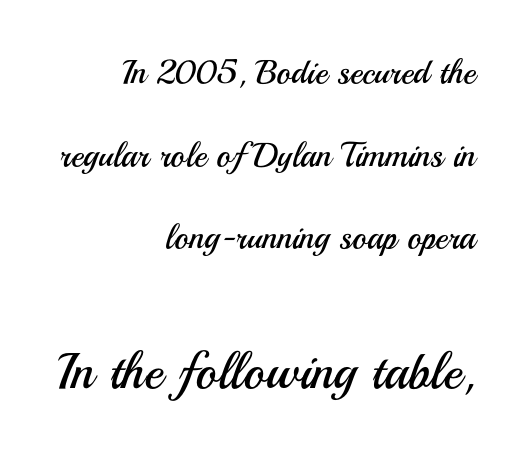
The image shows 51 px regular-weight sans-serif type; set right-aligned, loose line spacing (2.43x), normal letter spacing, not underlined; the second (bottom) block is 1.5x larger; medium stroke contrast and a small x-height.
